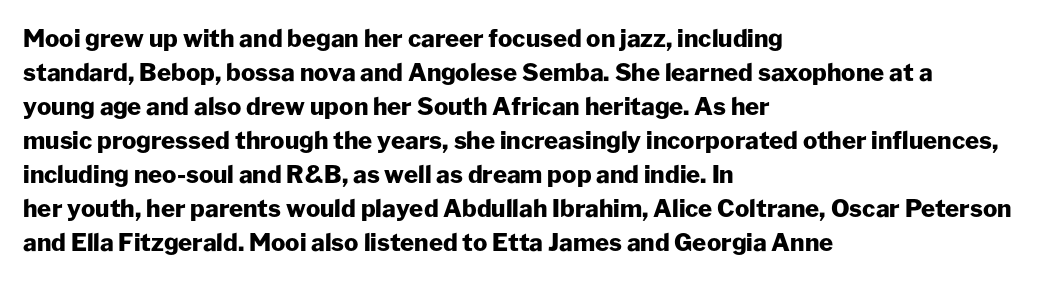
The image shows 24 px bold type, upright; set left-aligned, normal line spacing (1.42x), normal letter spacing, not underlined.
